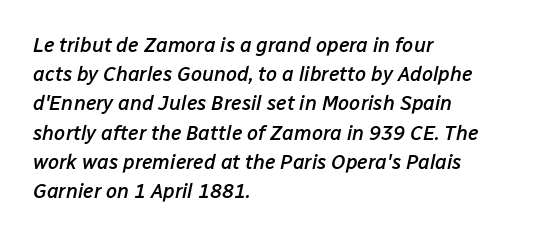
The image shows 20 px text type, italic (leaning right); set left-aligned, normal line spacing (1.46x), normal letter spacing, not underlined.
